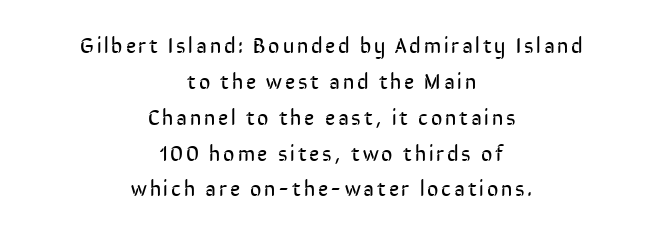
The image shows 22 px text type, upright; set centered, normal line spacing (1.63x), not underlined.
